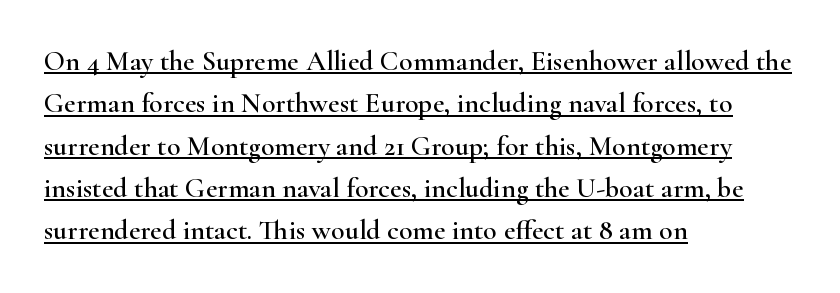
The face used here appears with an underline applied. The passage shown is typeset with a serif family. Looks like regular typesetting: each glyph gets only the width it needs. Leading matches the norm, producing a regular column. Ordinary non-slanted type is in use.
